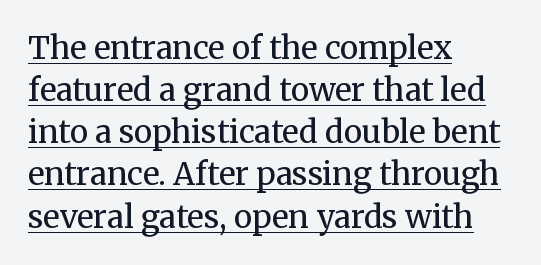
The image shows 31 px regular-weight serif type, upright; set left-aligned, normal line spacing (1.36x), normal letter spacing, underlined; medium stroke contrast and a medium x-height.
